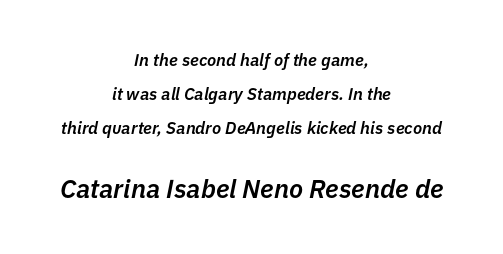
{"italic": "yes", "lean": "right", "slant_degrees": 11, "bold": "semi", "underline": "no", "align": "center", "line_spacing": "loose", "line_spacing_ratio": 2.0, "letter_spacing": "normal", "letter_spacing_em": 0.0, "larger_block": "second", "size_ratio": 1.53, "glyph_px": 26}
